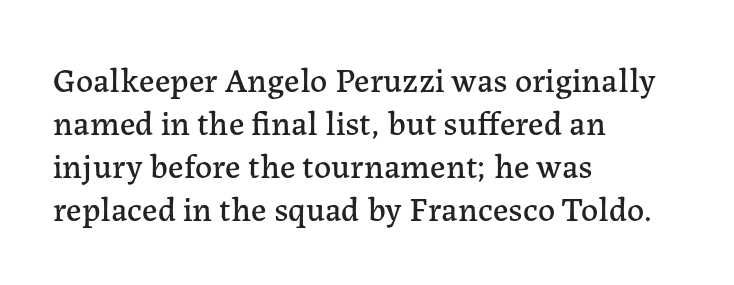
Q: Is the text italic (slanted)? A: No, it is upright.
Q: Is the typeface a serif or a sans-serif typeface? A: Serif.
Q: Is the text underlined? A: No.
Q: How is the paragraph aligned? A: Left-aligned.
Q: Is the spacing between letters normal or unusually wide? A: Normal.
Q: Is the spacing between lines tight, normal or loose? A: Normal.
Q: Width (condensed, normal, or wide)? A: Normal.
Q: Stroke contrast? A: Low.
Q: x-height? A: Medium.
Q: Monospaced? A: No.
